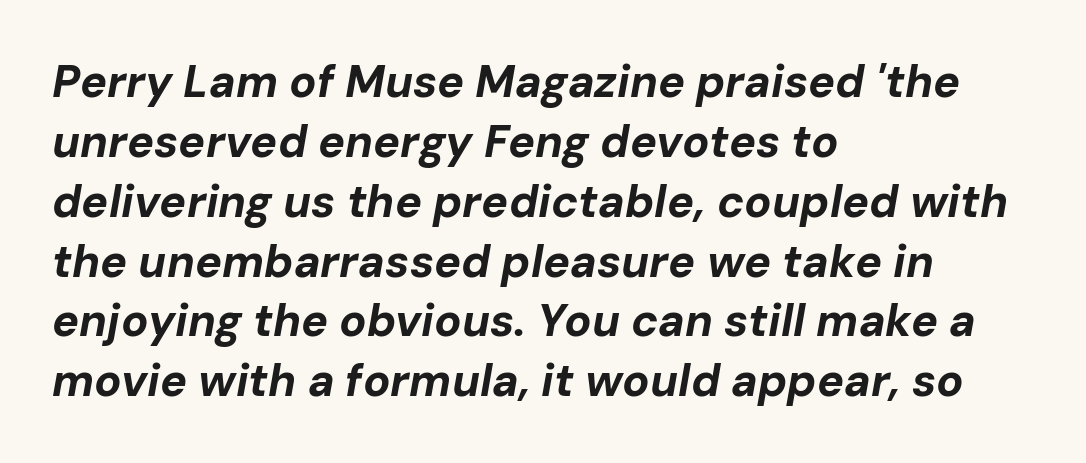
{"italic": "yes", "lean": "right", "slant_degrees": 10, "bold": "yes", "weight": "bold", "width": "normal", "stroke_contrast": "low", "x_height": "medium", "monospaced": "no", "underline": "no", "align": "left", "line_spacing": "normal", "line_spacing_ratio": 1.33, "letter_spacing": "normal", "letter_spacing_em": 0.0, "glyph_px": 45}
